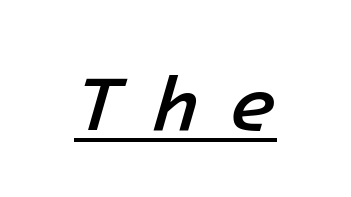
Posture: slanted. The rendered words wear a rule along their underside. The horizontal fit of the characters is loose and conspicuously gappy. Stroke thickness is moderately raised; the sample reads as semibold.
